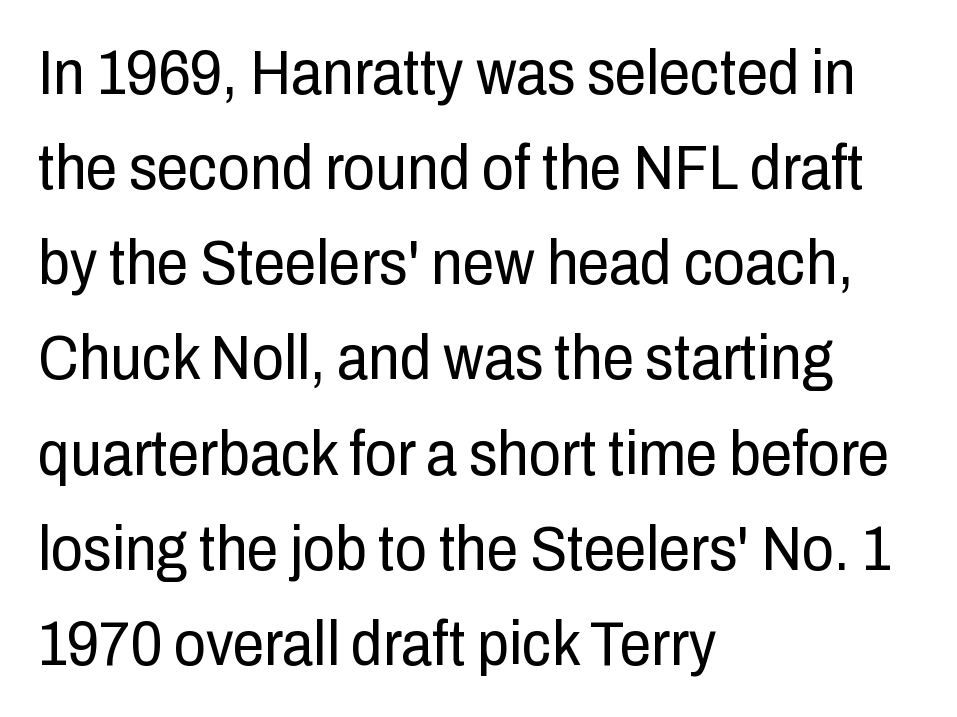
Q: Is the text bold? A: No.
Q: Is the text italic (slanted)? A: No, it is upright.
Q: Is the typeface a serif or a sans-serif typeface? A: Sans-serif.
Q: Is the text underlined? A: No.
Q: How is the paragraph aligned? A: Left-aligned.
Q: Is the spacing between letters normal or unusually wide? A: Normal.
Q: Is the spacing between lines tight, normal or loose? A: Normal.
Q: Width (condensed, normal, or wide)? A: Condensed.
Q: Stroke contrast? A: Low.
Q: x-height? A: Medium.
Q: Monospaced? A: No.
